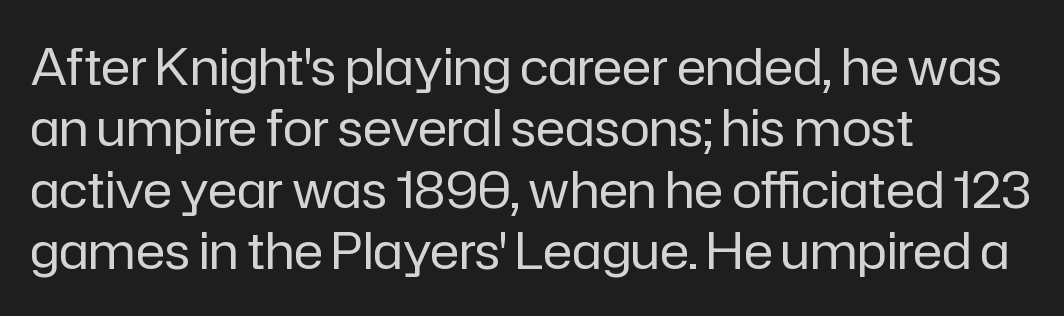
Horizontally, the lines are justified to the leading edge only. Caption: face not bold, strokes unweighted. The letterforms sit shoulder to shoulder at normal distance. Here the designer chose a conventional face with non-uniform glyph widths. Posture: straight, roman, zero tilt. Each row of text sits above clean, open space.
